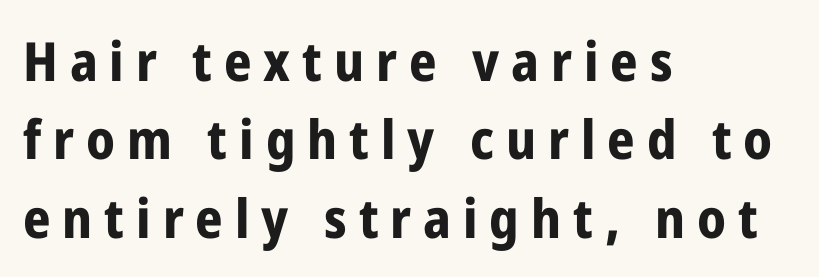
{"serif": "no", "italic": "no", "bold": "yes", "weight": "bold", "width": "condensed", "stroke_contrast": "low", "x_height": "medium", "monospaced": "no", "underline": "no", "align": "left", "line_spacing": "normal", "line_spacing_ratio": 1.45, "letter_spacing": "wide", "letter_spacing_em": 0.22, "glyph_px": 54}
